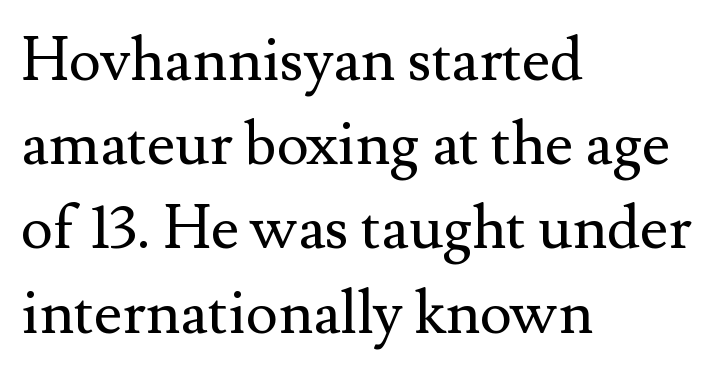
Q: Is the text bold? A: No.
Q: Is the text italic (slanted)? A: No, it is upright.
Q: Is the typeface a serif or a sans-serif typeface? A: Serif.
Q: Is the text underlined? A: No.
Q: How is the paragraph aligned? A: Left-aligned.
Q: Is the spacing between letters normal or unusually wide? A: Normal.
Q: Is the spacing between lines tight, normal or loose? A: Normal.
Q: Width (condensed, normal, or wide)? A: Normal.
Q: Stroke contrast? A: Medium.
Q: x-height? A: Small.
Q: Monospaced? A: No.
